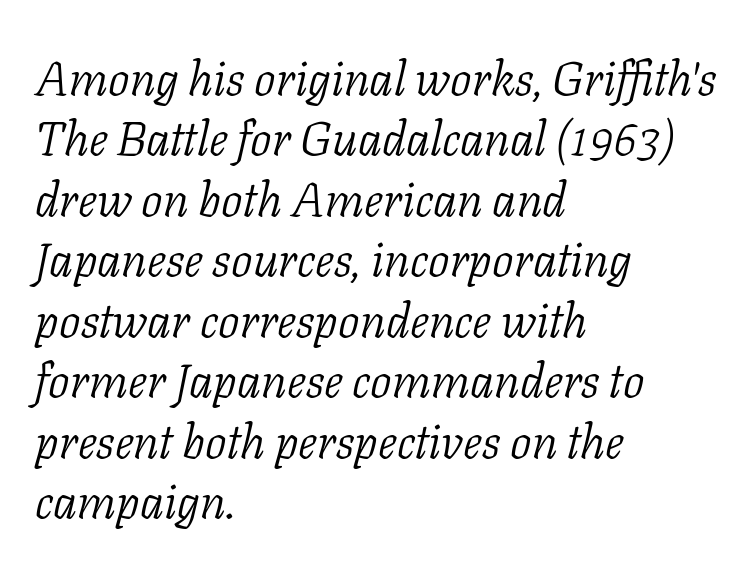
Q: Is the text bold? A: No.
Q: Is the text italic (slanted)? A: Yes, it leans right by about 11 degrees.
Q: Is the typeface a serif or a sans-serif typeface? A: Serif.
Q: Is the text underlined? A: No.
Q: How is the paragraph aligned? A: Left-aligned.
Q: Is the spacing between letters normal or unusually wide? A: Normal.
Q: Is the spacing between lines tight, normal or loose? A: Normal.
Q: Width (condensed, normal, or wide)? A: Normal.
Q: Stroke contrast? A: Low.
Q: x-height? A: Medium.
Q: Monospaced? A: No.
